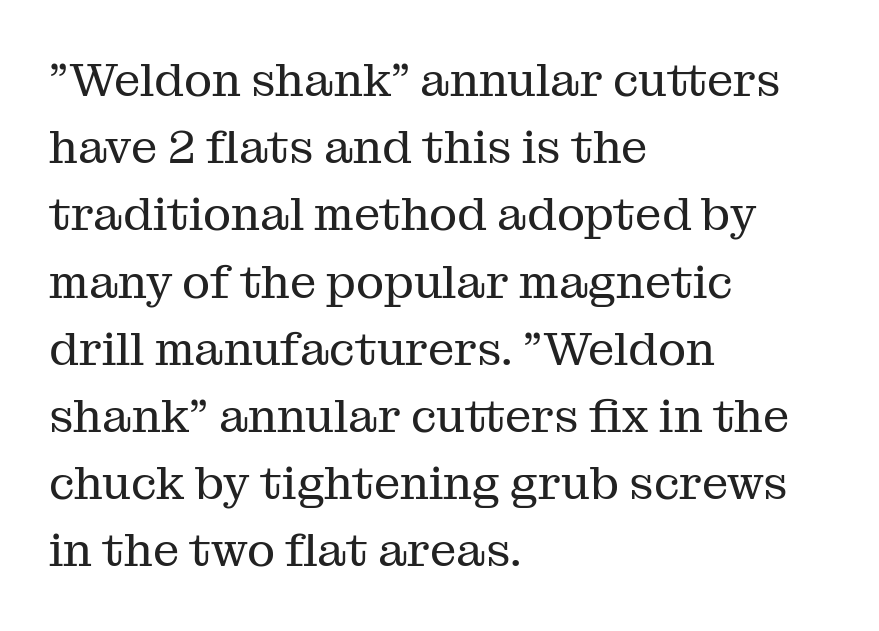
Q: Is the text bold? A: No.
Q: Is the text italic (slanted)? A: No, it is upright.
Q: Is the typeface a serif or a sans-serif typeface? A: Serif.
Q: Is the text underlined? A: No.
Q: How is the paragraph aligned? A: Left-aligned.
Q: Is the spacing between letters normal or unusually wide? A: Normal.
Q: Is the spacing between lines tight, normal or loose? A: Normal.
Q: Width (condensed, normal, or wide)? A: Normal.
Q: Stroke contrast? A: Medium.
Q: x-height? A: Medium.
Q: Monospaced? A: No.
